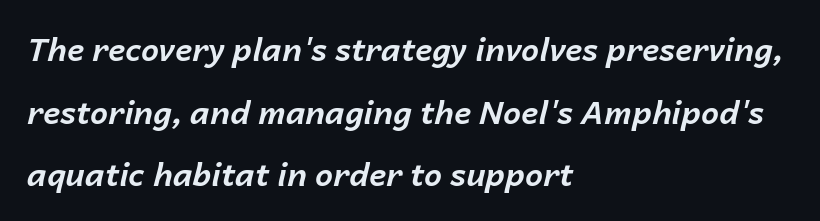
Check the space under the baseline: it is left empty. The face used here has a pronounced slope to its letters. The text block is weighted toward the left margin, trailing off unevenly rightward. The letters advance in unequal steps, a hallmark of proportional type. The horizontal fit of the characters is conventional and even. Vertically, the passage feels expansive, rows floating well apart.
